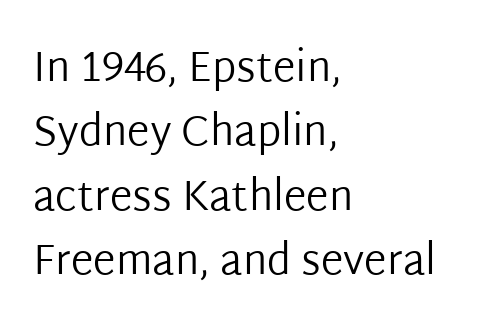
{"serif": "no", "italic": "no", "bold": "no", "weight": "regular", "width": "normal", "stroke_contrast": "low", "x_height": "medium", "monospaced": "no", "underline": "no", "align": "left", "line_spacing": "normal", "line_spacing_ratio": 1.57, "letter_spacing": "normal", "letter_spacing_em": 0.0, "glyph_px": 41}
